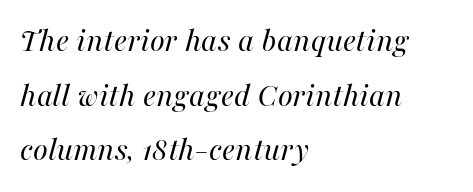
Does the copy run flush right? No — it runs flush left. In terms of letterspacing, this is plain default setting. The foot of each line stays bare and open. Each letter keeps its own natural width here, so spacing adapts to shape. Emphasis-style slanted type is in use. The line-height multiplier appears to be the usual default.
